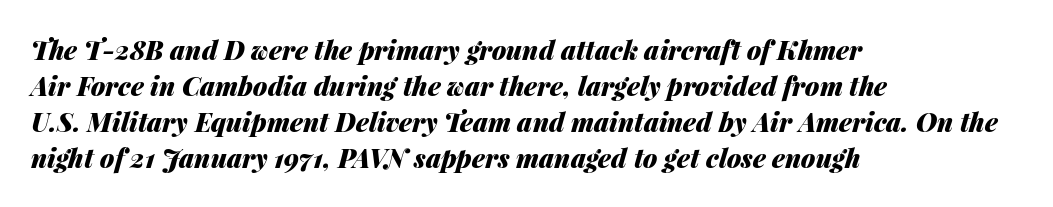
The image shows 26 px bold type, italic (leaning right); set left-aligned, normal line spacing (1.39x), normal letter spacing, not underlined.
